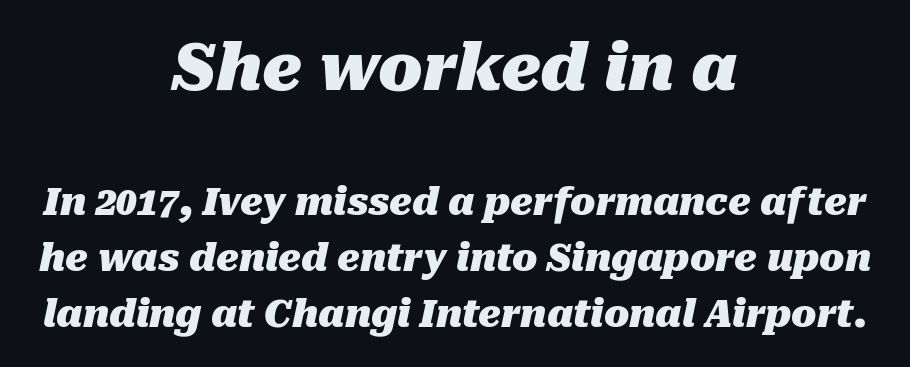
Q: Is the text bold? A: Yes.
Q: Is the text italic (slanted)? A: Yes, it leans right by about 10 degrees.
Q: Is the text underlined? A: No.
Q: How is the paragraph aligned? A: Centered.
Q: Is the spacing between letters normal or unusually wide? A: Normal.
Q: Is the spacing between lines tight, normal or loose? A: Normal.
Q: Which block of text is set in a larger size, the first (top) or the second (bottom)? A: The first (top) one.
Q: Width (condensed, normal, or wide)? A: Normal.
Q: Stroke contrast? A: Medium.
Q: x-height? A: Medium.
Q: Monospaced? A: No.
